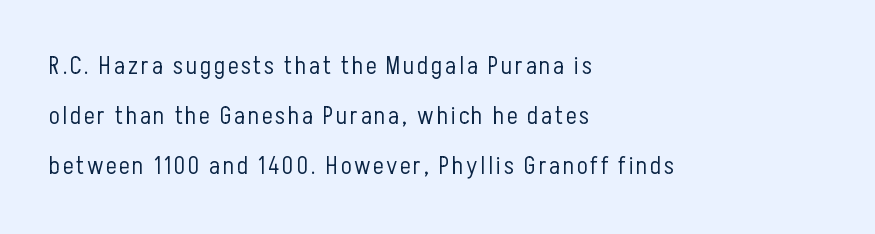
The image shows 25 px text type, upright; set left-aligned, loose line spacing (2.01x), not underlined.
